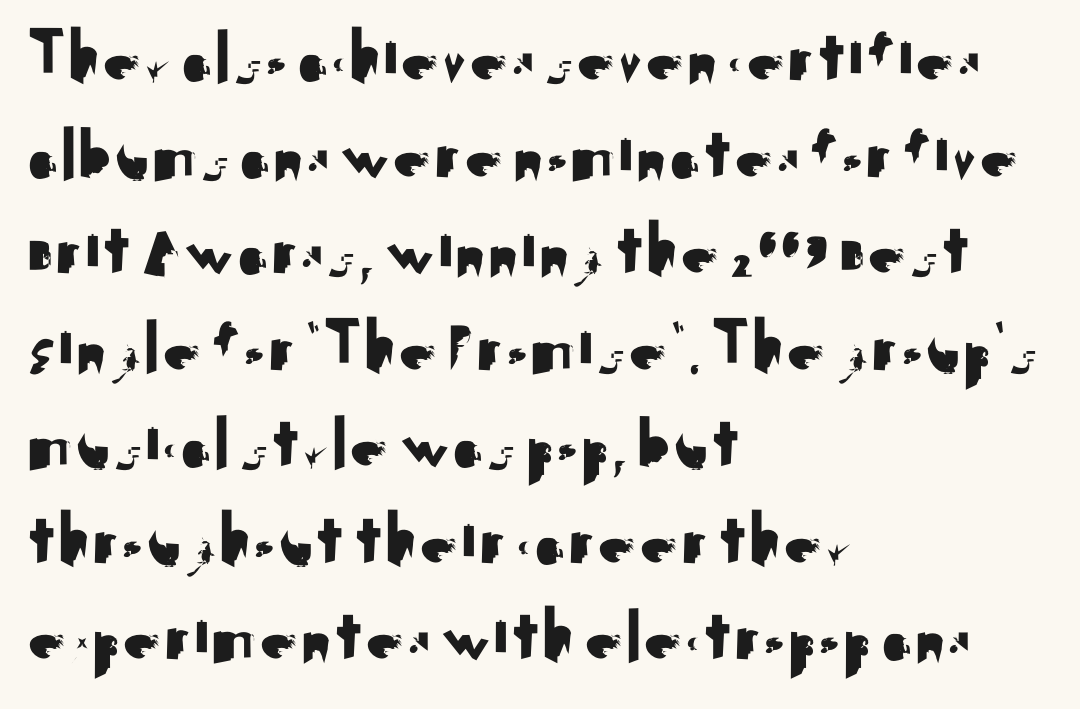
{"serif": "no", "italic": "no", "width": "normal", "stroke_contrast": "medium", "x_height": "small", "monospaced": "no", "underline": "no", "align": "left", "line_spacing": "normal", "line_spacing_ratio": 1.27, "letter_spacing": "normal", "letter_spacing_em": 0.0, "glyph_px": 76}
